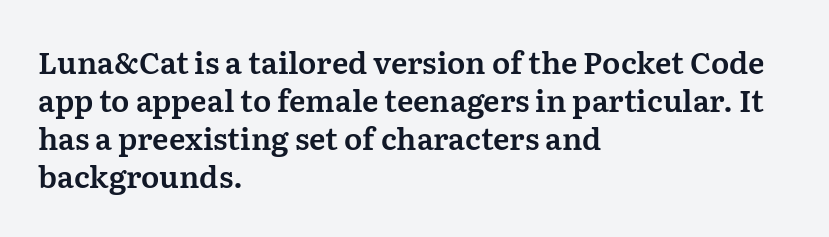
The image shows 30 px serif type, upright; set left-aligned, normal line spacing (1.27x), normal letter spacing, not underlined; medium stroke contrast and a medium x-height.
